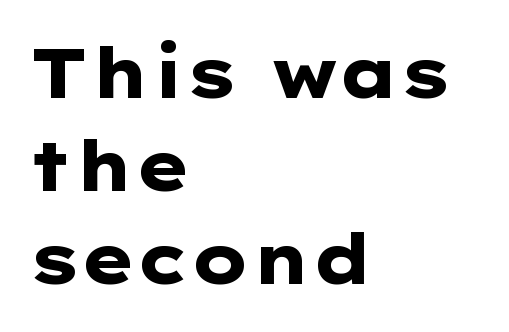
Q: Is the text bold? A: Yes.
Q: Is the text italic (slanted)? A: No, it is upright.
Q: Is the typeface a serif or a sans-serif typeface? A: Sans-serif.
Q: Is the text underlined? A: No.
Q: How is the paragraph aligned? A: Left-aligned.
Q: Is the spacing between letters normal or unusually wide? A: Normal.
Q: Is the spacing between lines tight, normal or loose? A: Normal.
Q: Width (condensed, normal, or wide)? A: Wide.
Q: Stroke contrast? A: Low.
Q: x-height? A: Medium.
Q: Monospaced? A: No.
